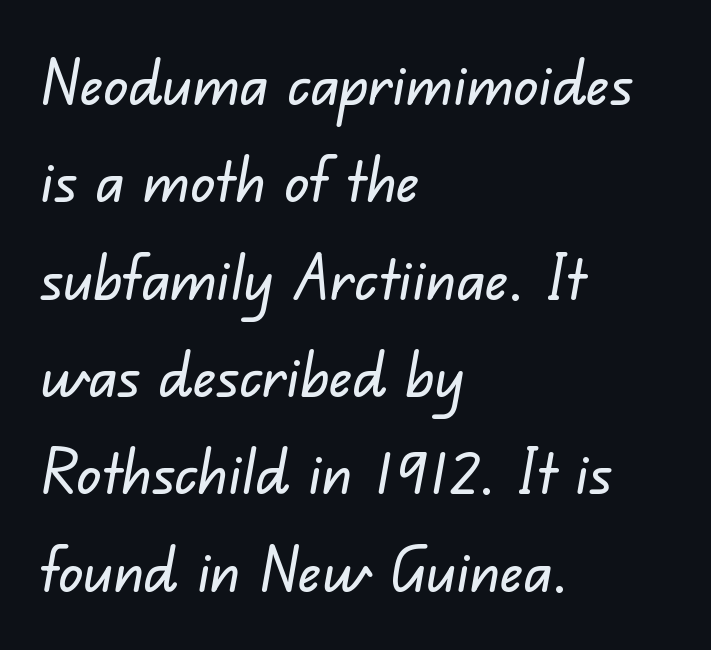
Nothing sits at the stroke ends, so this counts as sans-serif. Vertical spacing — default. Compared with a centered layout, this one pins lines to the left instead. In terms of letterspacing, this is plain default setting. Think of a printed novel: that variable character pitch is what you see here. Each row of text sits above clean, open space.
